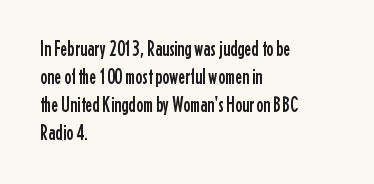
Teacher's note: observe the even left margin — that is flush-left alignment. No italicization has been applied; the sample stays upright. Clear beneath every line of the passage. Honestly, the letter spacing is just normal — you wouldn't notice it. A typesetter would call this leading conventional body-copy spacing.
